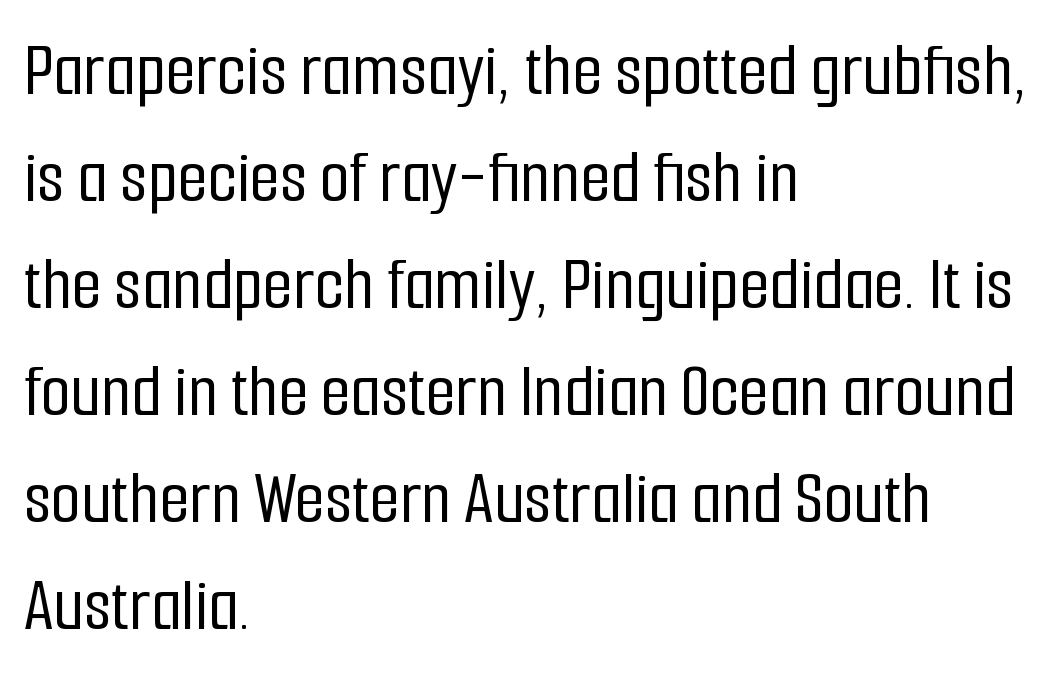
You could not count columns in this text — the font is proportionally spaced. The rendering keeps characters at their native spacing. The strip under each line holds only bare page. The line-height multiplier appears to be the usual default.
